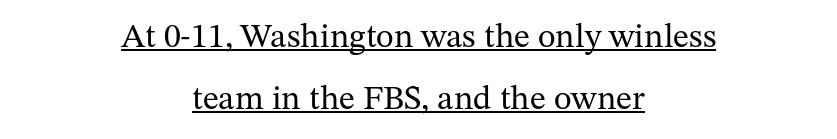
The passage shown is typeset with a serif family. Between one letter and the next there's only the usual sliver of space. The letters advance in unequal steps, a hallmark of proportional type. Unlike italic type, these characters show no tilt at all. A student would call this center alignment; a typographer would say set centered.
